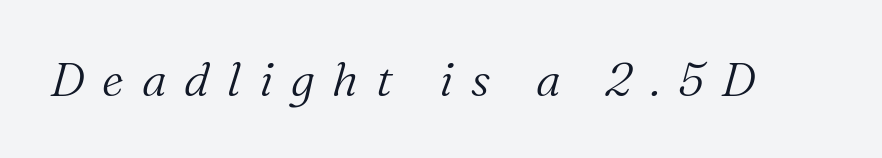
{"serif": "yes", "italic": "yes", "lean": "right", "slant_degrees": 16, "bold": "no", "weight": "light", "width": "normal", "stroke_contrast": "medium", "x_height": "medium", "monospaced": "no", "underline": "no", "letter_spacing": "wide", "letter_spacing_em": 0.38, "glyph_px": 47}
